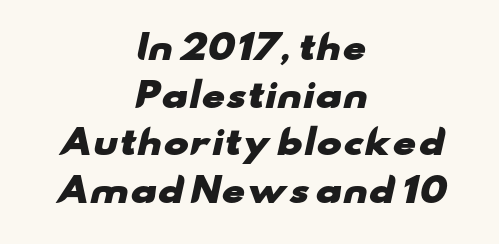
The image shows 34 px heavy, wide sans-serif type; set centered, normal line spacing (1.4x), normal letter spacing, not underlined; low stroke contrast and a small x-height.
